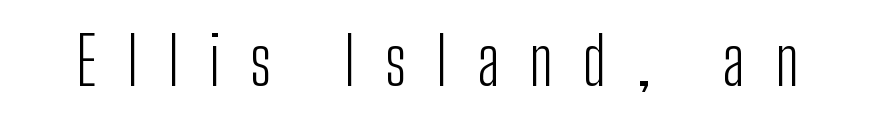
Q: Is the text bold? A: No.
Q: Is the text italic (slanted)? A: No, it is upright.
Q: Is the typeface a serif or a sans-serif typeface? A: Sans-serif.
Q: Is the text underlined? A: No.
Q: Is the spacing between letters normal or unusually wide? A: Unusually wide.
Q: Width (condensed, normal, or wide)? A: Condensed.
Q: Stroke contrast? A: Low.
Q: x-height? A: Medium.
Q: Monospaced? A: No.
